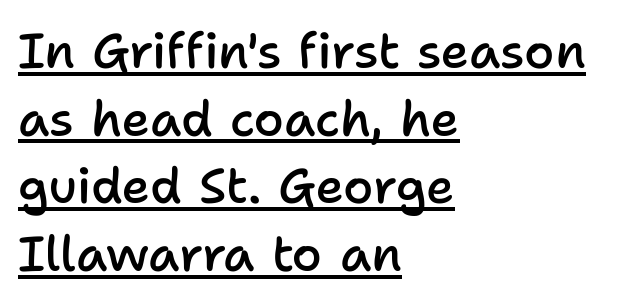
The image shows 49 px semibold sans-serif type, upright; set left-aligned, normal line spacing (1.38x), normal letter spacing, underlined; low stroke contrast and a medium x-height.
